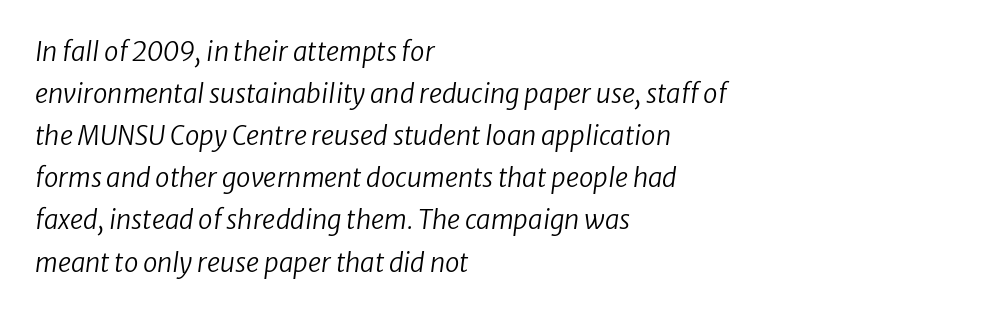
{"italic": "yes", "lean": "right", "slant_degrees": 8, "bold": "no", "underline": "no", "align": "left", "line_spacing": "normal", "line_spacing_ratio": 1.62, "letter_spacing": "normal", "letter_spacing_em": 0.0, "glyph_px": 26}
